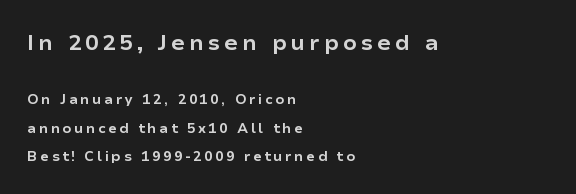
Q: Is the text bold? A: Yes.
Q: Is the text italic (slanted)? A: No, it is upright.
Q: Is the text underlined? A: No.
Q: How is the paragraph aligned? A: Left-aligned.
Q: Is the spacing between lines tight, normal or loose? A: Loose.
Q: Which block of text is set in a larger size, the first (top) or the second (bottom)? A: The first (top) one.
